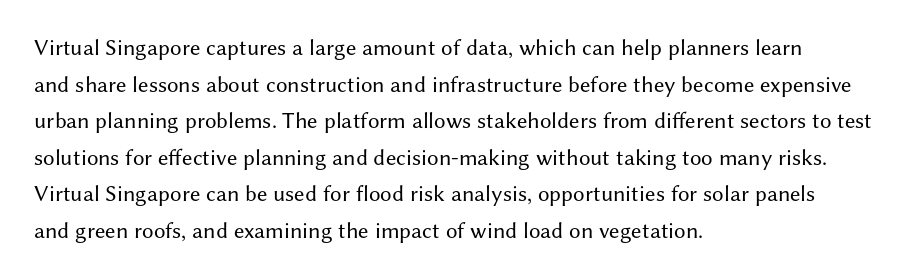
{"italic": "no", "bold": "no", "underline": "no", "align": "left", "line_spacing": "normal", "line_spacing_ratio": 1.59, "letter_spacing": "normal", "letter_spacing_em": 0.0, "glyph_px": 23}
